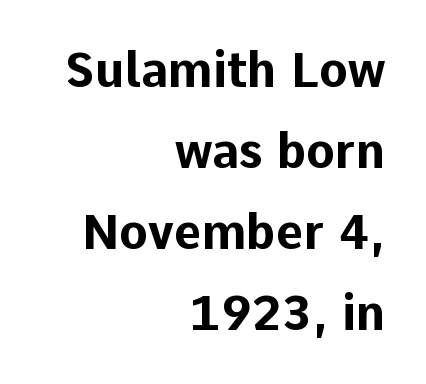
Q: Is the text bold? A: Yes.
Q: Is the text italic (slanted)? A: No, it is upright.
Q: Is the typeface a serif or a sans-serif typeface? A: Sans-serif.
Q: Is the text underlined? A: No.
Q: How is the paragraph aligned? A: Right-aligned.
Q: Is the spacing between letters normal or unusually wide? A: Normal.
Q: Is the spacing between lines tight, normal or loose? A: Normal.
Q: Width (condensed, normal, or wide)? A: Normal.
Q: Stroke contrast? A: Low.
Q: x-height? A: Medium.
Q: Monospaced? A: No.
